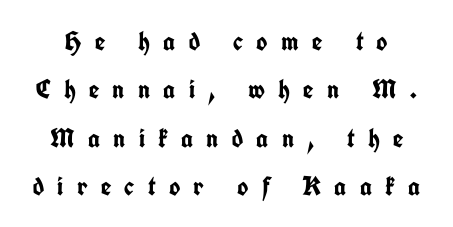
{"italic": "no", "bold": "yes", "underline": "no", "line_spacing_ratio": 1.79, "letter_spacing": "wide", "letter_spacing_em": 0.49, "glyph_px": 27}
